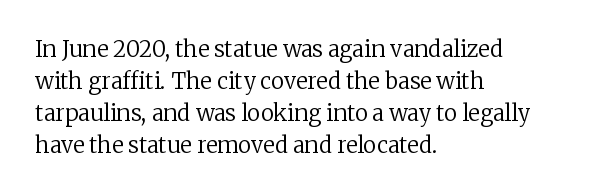
Q: Is the text bold? A: No.
Q: Is the text italic (slanted)? A: No, it is upright.
Q: Is the text underlined? A: No.
Q: How is the paragraph aligned? A: Left-aligned.
Q: Is the spacing between letters normal or unusually wide? A: Normal.
Q: Is the spacing between lines tight, normal or loose? A: Normal.
